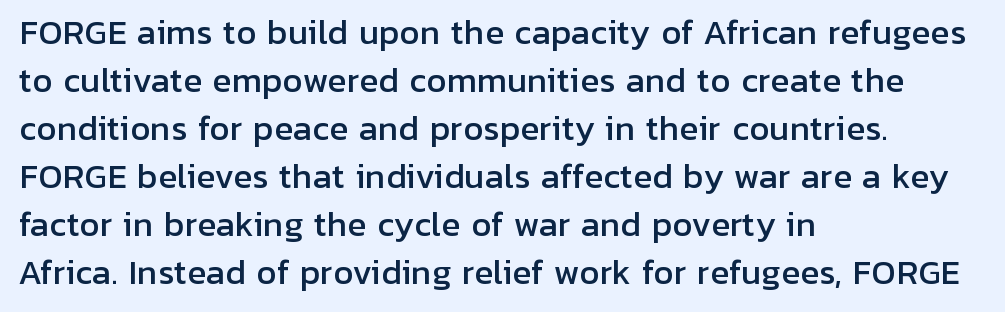
Notice how the stems are strictly vertical — no italics here. If you drew a ruler down the left edge, every line would touch it. You can tell from the bare stems that sans-serif type was used. Does extra space separate the letters? No, they use regular spacing. The leading is moderate, giving the passage an even texture. The zone under the glyphs is completely vacant.
